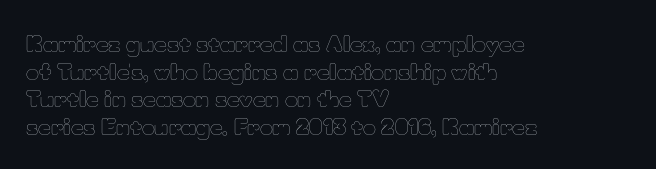
Q: Is the text bold? A: No.
Q: Is the text italic (slanted)? A: No, it is upright.
Q: Is the text underlined? A: No.
Q: How is the paragraph aligned? A: Left-aligned.
Q: Is the spacing between letters normal or unusually wide? A: Normal.
Q: Is the spacing between lines tight, normal or loose? A: Normal.
